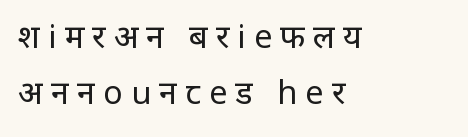
Compared with a centered layout, this one pins lines to the left instead. A clean baseline with only descenders dipping below it. No chunkiness to these letters — they're not bold. The face used here is rendered with a markedly widened letterfit. Serif or sans? Sans — the stroke terminals are bare.
